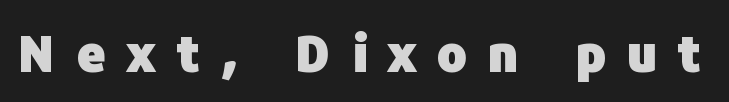
Q: Is the text bold? A: Yes.
Q: Is the text italic (slanted)? A: No, it is upright.
Q: Is the typeface a serif or a sans-serif typeface? A: Sans-serif.
Q: Is the text underlined? A: No.
Q: Is the spacing between letters normal or unusually wide? A: Unusually wide.
Q: Width (condensed, normal, or wide)? A: Normal.
Q: Stroke contrast? A: Low.
Q: x-height? A: Medium.
Q: Monospaced? A: No.
